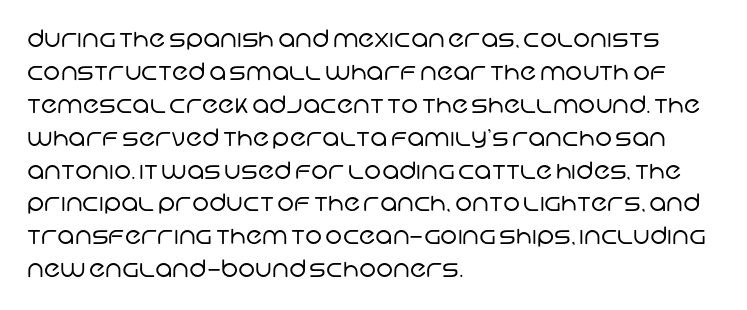
{"bold": "no", "underline": "no", "align": "left", "line_spacing": "normal", "line_spacing_ratio": 1.37, "letter_spacing": "normal", "letter_spacing_em": 0.0, "glyph_px": 24}
